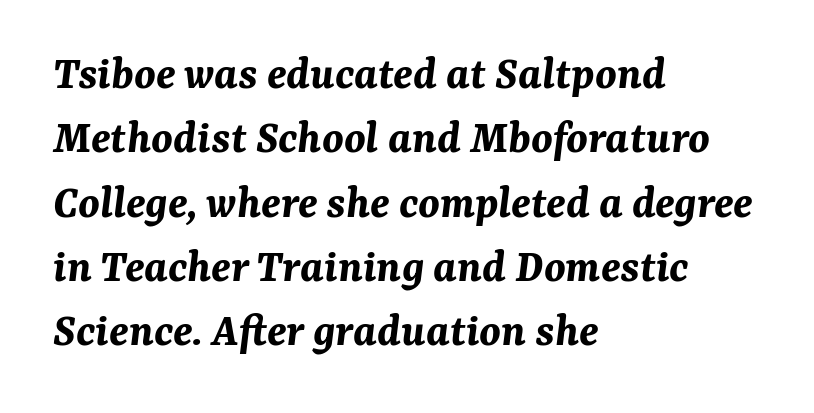
The image shows 48 px bold type, italic (leaning right); set left-aligned, normal line spacing (1.34x), normal letter spacing, not underlined; medium stroke contrast and a medium x-height.
